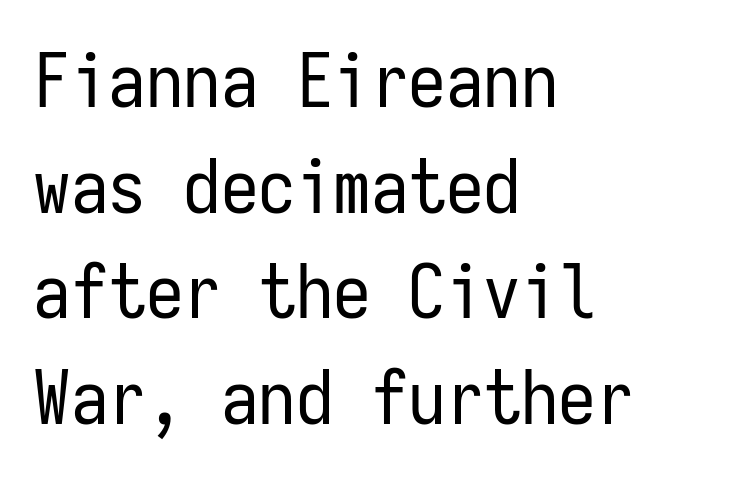
This rendering uses left alignment, leaving the right contour irregular. Weight: not bold — regular or lighter. This is sans-serif lettering, the kind often seen on screens and signage. Compared with typical paragraphs, the rows here are spaced about the same. Quick note: not italic, upright.
